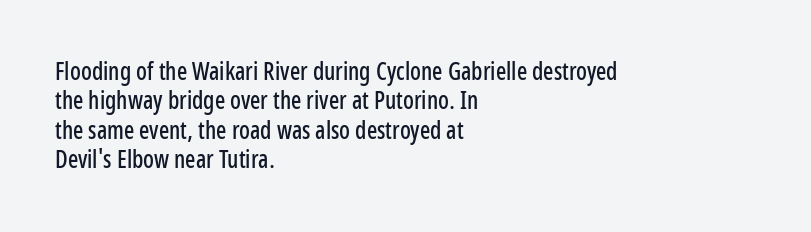
Q: Is the text italic (slanted)? A: No, it is upright.
Q: Is the text underlined? A: No.
Q: How is the paragraph aligned? A: Left-aligned.
Q: Is the spacing between letters normal or unusually wide? A: Normal.
